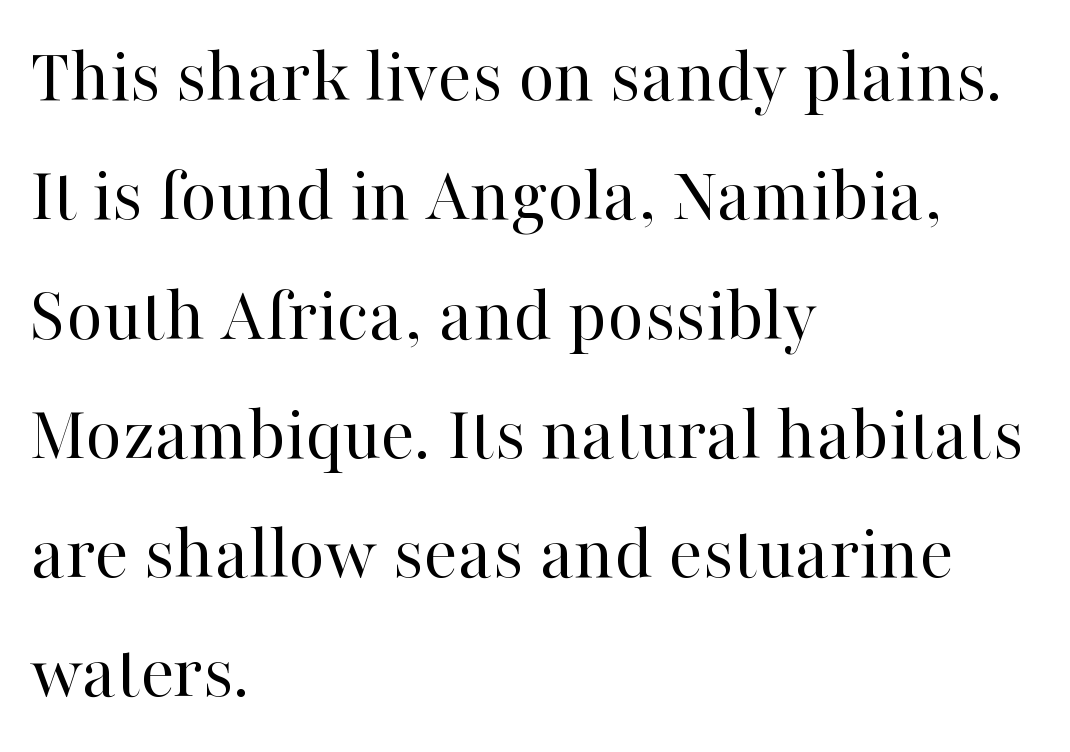
{"serif": "yes", "italic": "no", "bold": "no", "weight": "regular", "width": "normal", "stroke_contrast": "high", "x_height": "medium", "monospaced": "no", "underline": "no", "align": "left", "line_spacing": "normal", "line_spacing_ratio": 1.51, "letter_spacing": "normal", "letter_spacing_em": 0.0, "glyph_px": 79}
